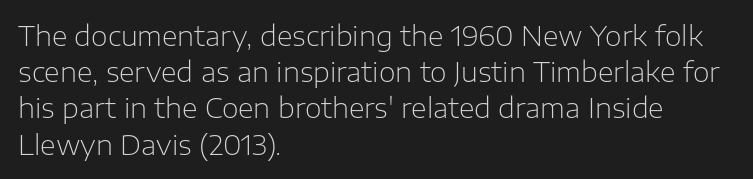
{"italic": "no", "bold": "no", "underline": "no", "align": "left", "line_spacing": "normal", "line_spacing_ratio": 1.34, "letter_spacing": "normal", "letter_spacing_em": 0.0, "glyph_px": 27}
